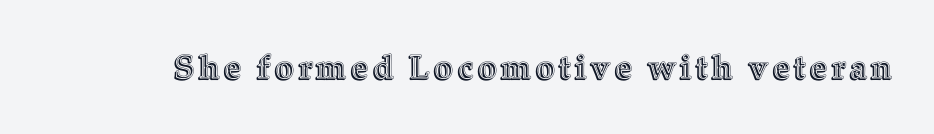
The image shows 33 px text type, upright; set not underlined; a medium x-height.
